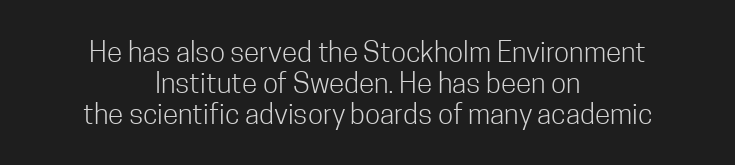
Tracking value appears to be zero — textbook default spacing. The zone under the glyphs is completely vacant. This is not heavy type; no bold has been used. Letterform terminals end flat and unadorned throughout the passage. Unlike italic type, these characters show no tilt at all. A typesetter would call this proportional, since set widths differ per character.
